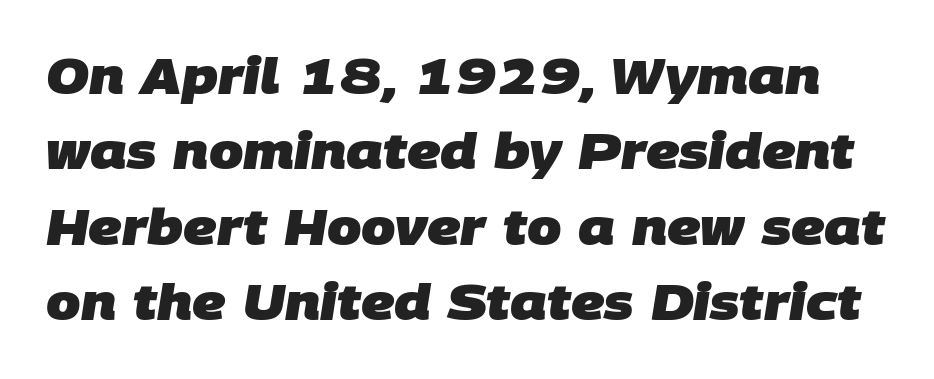
Q: Is the text bold? A: Yes.
Q: Is the typeface a serif or a sans-serif typeface? A: Sans-serif.
Q: Is the text underlined? A: No.
Q: Is the spacing between letters normal or unusually wide? A: Normal.
Q: Is the spacing between lines tight, normal or loose? A: Normal.
Q: Width (condensed, normal, or wide)? A: Normal.
Q: Stroke contrast? A: Low.
Q: x-height? A: Large.
Q: Monospaced? A: No.
